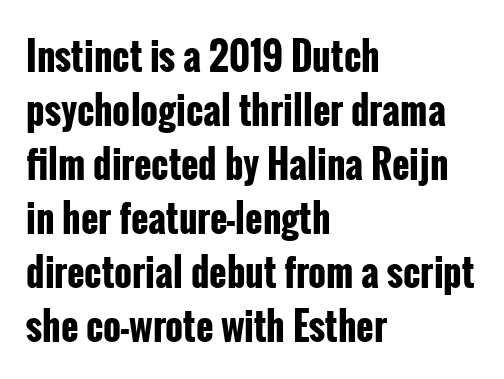
The image shows 38 px bold, condensed sans-serif type, upright; set left-aligned, normal line spacing (1.42x), normal letter spacing, not underlined; low stroke contrast and a medium x-height.
